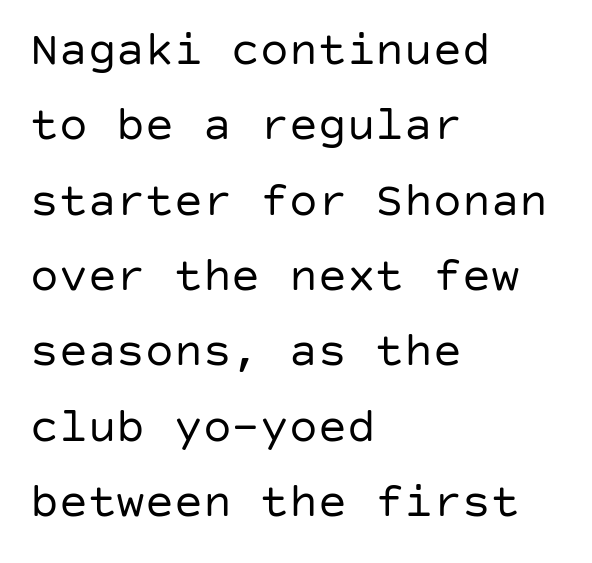
The image shows 48 px regular-weight sans-serif type, upright; set left-aligned, normal line spacing (1.57x), normal letter spacing, not underlined; low stroke contrast and a large x-height.
